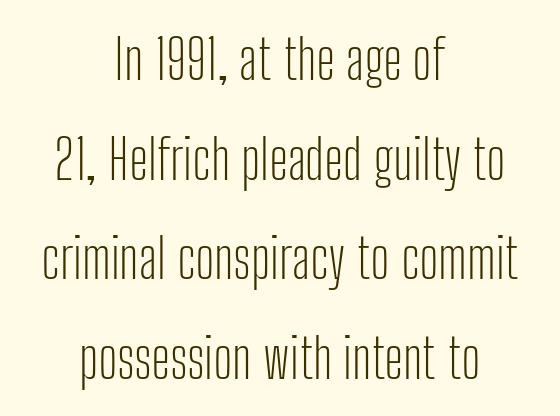
{"serif": "no", "italic": "no", "bold": "no", "weight": "light", "width": "condensed", "stroke_contrast": "low", "x_height": "medium", "monospaced": "no", "underline": "no", "align": "center", "line_spacing_ratio": 1.81, "letter_spacing": "normal", "letter_spacing_em": 0.0, "glyph_px": 55}
